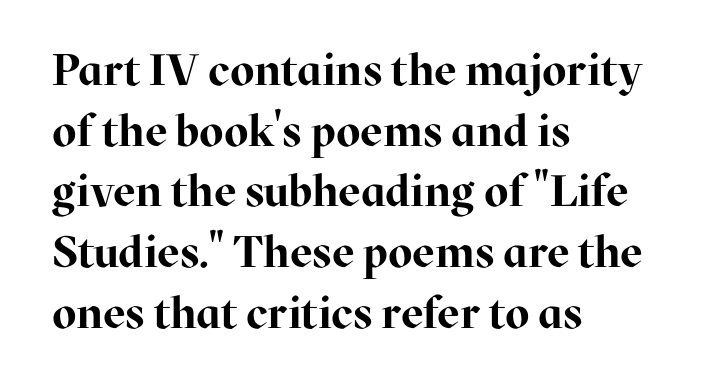
Q: Is the text bold? A: Yes.
Q: Is the text italic (slanted)? A: No, it is upright.
Q: Is the typeface a serif or a sans-serif typeface? A: Serif.
Q: Is the text underlined? A: No.
Q: How is the paragraph aligned? A: Left-aligned.
Q: Is the spacing between letters normal or unusually wide? A: Normal.
Q: Is the spacing between lines tight, normal or loose? A: Normal.
Q: Width (condensed, normal, or wide)? A: Normal.
Q: Stroke contrast? A: High.
Q: x-height? A: Medium.
Q: Monospaced? A: No.
